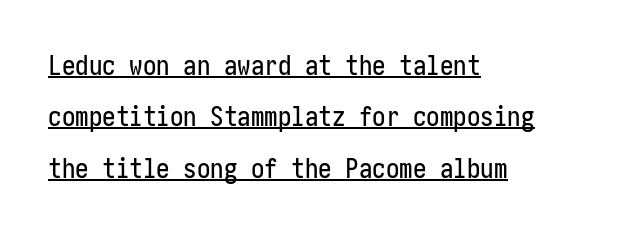
Q: Is the text italic (slanted)? A: No, it is upright.
Q: Is the text underlined? A: Yes.
Q: How is the paragraph aligned? A: Left-aligned.
Q: Is the spacing between letters normal or unusually wide? A: Normal.
Q: Is the spacing between lines tight, normal or loose? A: Loose.
